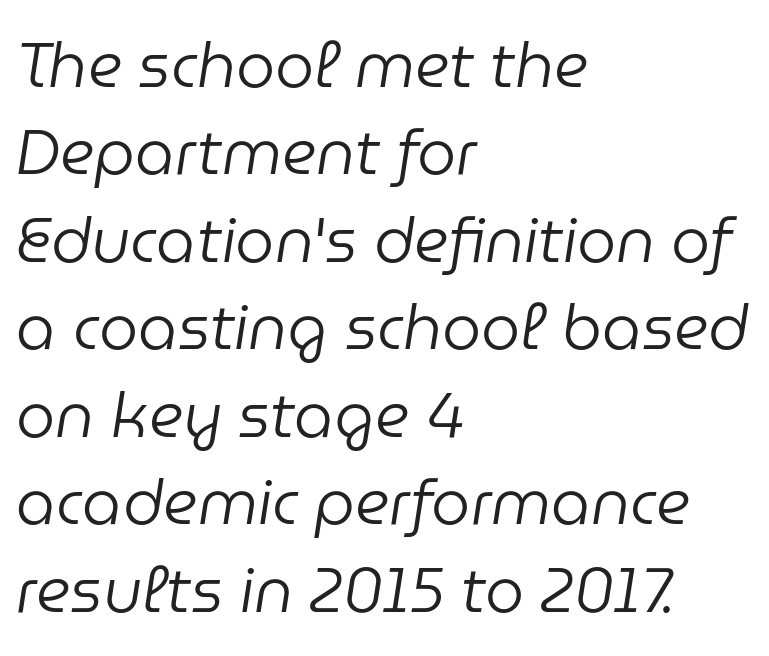
Q: Is the text bold? A: No.
Q: Is the text italic (slanted)? A: Yes, it leans right by about 9 degrees.
Q: Is the text underlined? A: No.
Q: How is the paragraph aligned? A: Left-aligned.
Q: Is the spacing between letters normal or unusually wide? A: Normal.
Q: Is the spacing between lines tight, normal or loose? A: Normal.
Q: Width (condensed, normal, or wide)? A: Normal.
Q: Stroke contrast? A: Low.
Q: x-height? A: Medium.
Q: Monospaced? A: No.
